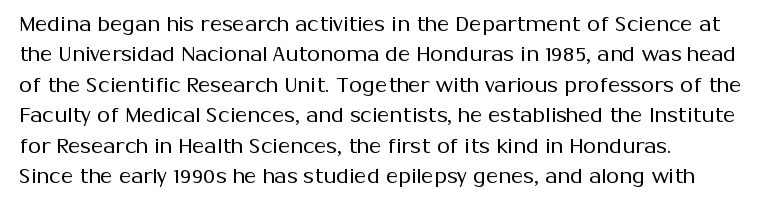
The image shows 21 px text type, upright; set left-aligned, normal line spacing (1.45x), normal letter spacing, not underlined.
